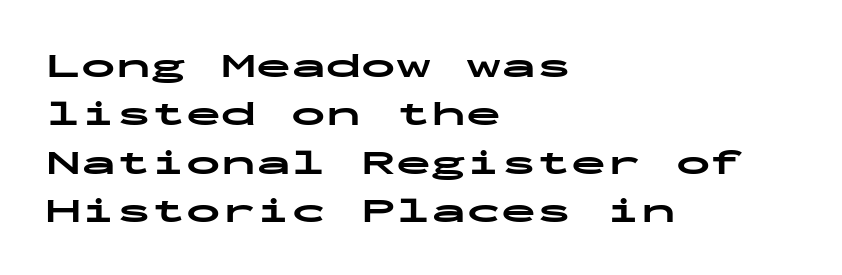
Q: Is the text bold? A: Yes.
Q: Is the text italic (slanted)? A: No, it is upright.
Q: Is the typeface a serif or a sans-serif typeface? A: Sans-serif.
Q: Is the text underlined? A: No.
Q: How is the paragraph aligned? A: Left-aligned.
Q: Is the spacing between letters normal or unusually wide? A: Normal.
Q: Is the spacing between lines tight, normal or loose? A: Normal.
Q: Width (condensed, normal, or wide)? A: Wide.
Q: Stroke contrast? A: Low.
Q: x-height? A: Medium.
Q: Monospaced? A: Yes.
